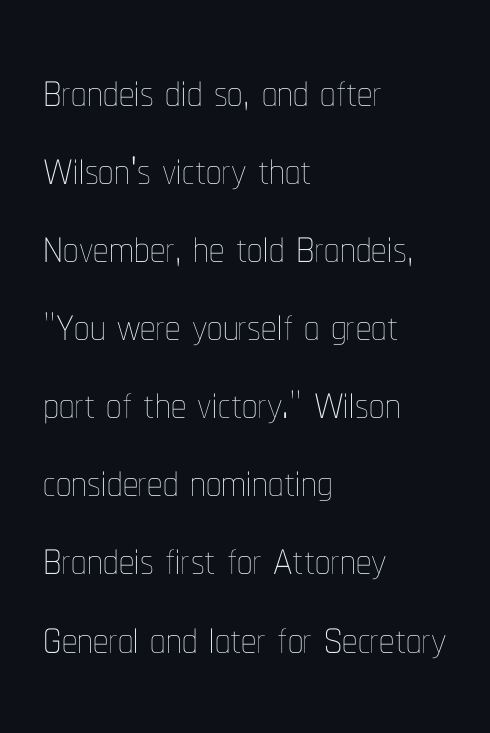
The image shows 61 px thin, condensed type, upright; set left-aligned, normal line spacing (1.28x), normal letter spacing, not underlined; low stroke contrast and a medium x-height.
